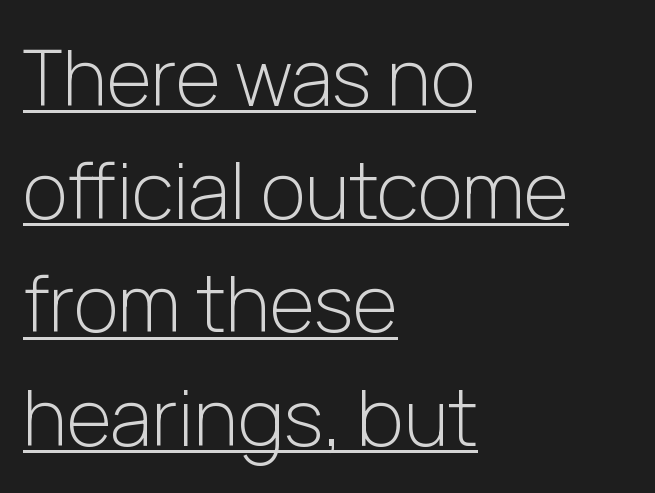
Character widths vary here, with narrow letters taking less room than wide ones. Note: no serifs on the glyphs. The horizontal fit of the characters is conventional and even. Horizontal bands of white between lines are of average thickness. Notice how the stems are strictly vertical — no italics here.
